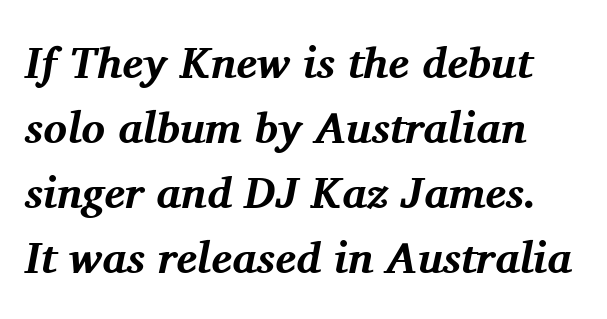
The image shows 44 px bold serif type, italic (leaning right); set left-aligned, normal line spacing (1.48x), normal letter spacing, not underlined; medium stroke contrast and a medium x-height.
